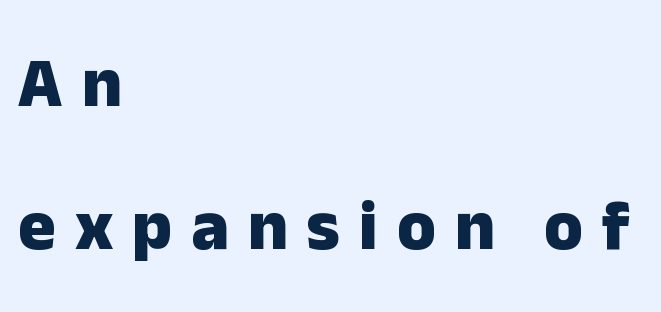
Quick note: interline space is abundant. The lettering holds an erect, upright posture throughout. Leftover space on each line is placed entirely after the last word. A typesetter would label this face a sans. Proportional: the letters do not fall into vertical columns.
